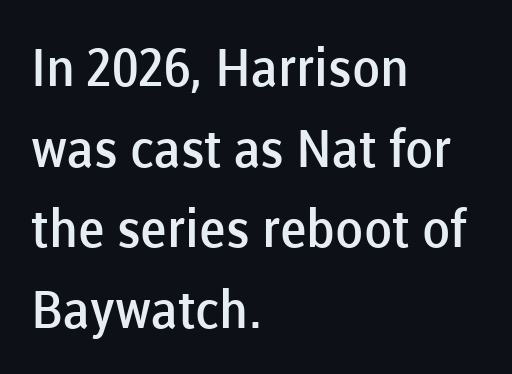
The image shows 52 px semibold sans-serif type, upright; set left-aligned, normal line spacing (1.55x), normal letter spacing, not underlined; low stroke contrast and a medium x-height.
